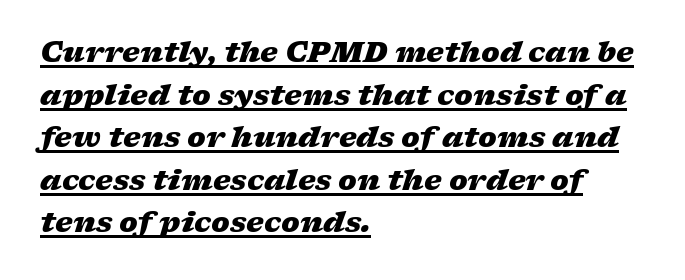
{"italic": "yes", "lean": "right", "slant_degrees": 17, "bold": "yes", "weight": "heavy", "width": "wide", "stroke_contrast": "low", "x_height": "medium", "monospaced": "no", "underline": "yes", "align": "left", "line_spacing": "normal", "line_spacing_ratio": 1.52, "letter_spacing": "normal", "letter_spacing_em": 0.0, "glyph_px": 28}
